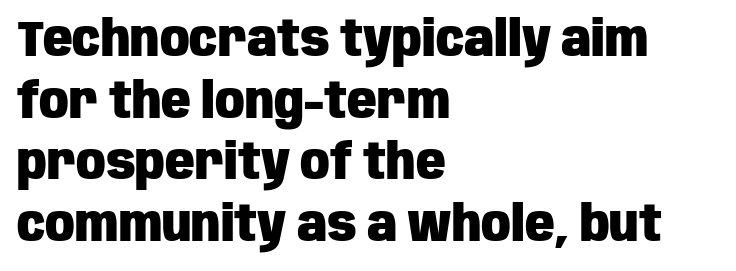
{"serif": "no", "italic": "no", "bold": "yes", "weight": "heavy", "width": "condensed", "stroke_contrast": "low", "x_height": "large", "monospaced": "no", "underline": "no", "align": "left", "line_spacing": "normal", "line_spacing_ratio": 1.26, "letter_spacing": "normal", "letter_spacing_em": 0.0, "glyph_px": 49}
